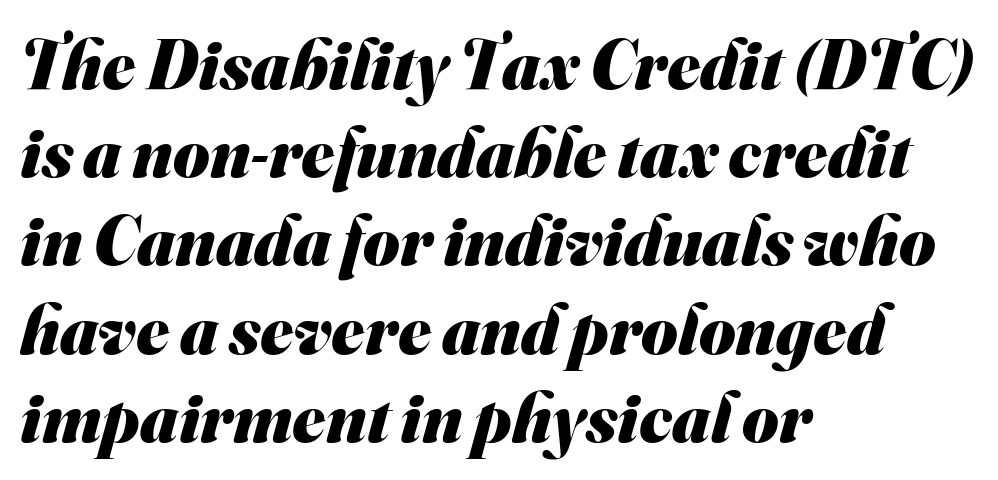
The glyphs are unaccompanied by any horizontal stroke below them. What stands out about the letter spacing? Nothing — it is the standard amount. The face used here has the dense, thick strokes of a bold. These lines stack with their left ends in a neat column. A normal amount of white space separates one row of letters from the next.
